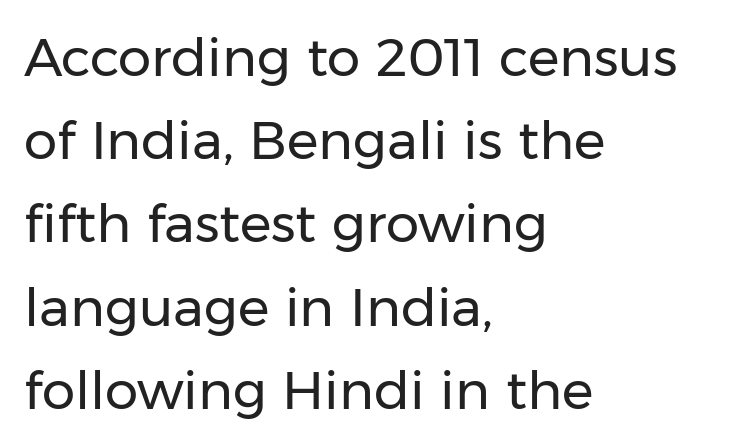
This rendering leaves character spacing at its baseline value. The passage is arranged the way most books set body copy — flush left. Successive baselines arrive at the customary interval. Has an underline been added? It has not. The axis of the letterforms is exactly vertical. This is sans-serif lettering, the kind often seen on screens and signage.
